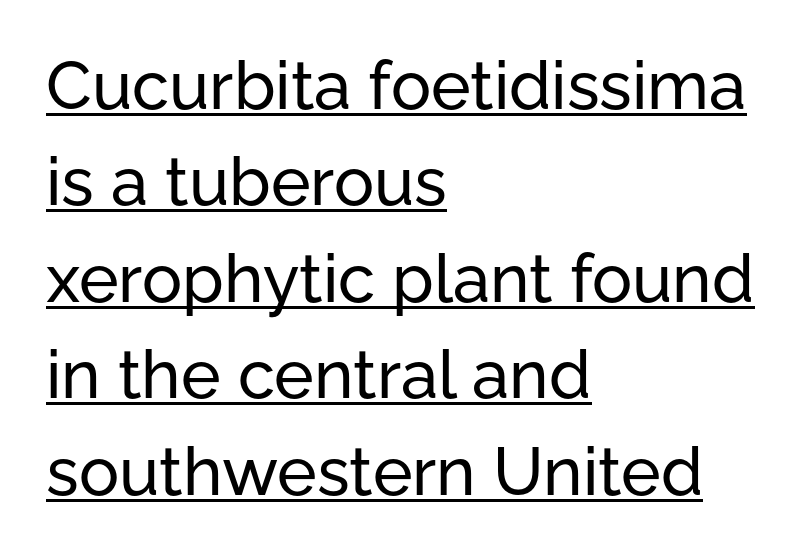
Q: Is the text italic (slanted)? A: No, it is upright.
Q: Is the typeface a serif or a sans-serif typeface? A: Sans-serif.
Q: Is the text underlined? A: Yes.
Q: How is the paragraph aligned? A: Left-aligned.
Q: Is the spacing between letters normal or unusually wide? A: Normal.
Q: Is the spacing between lines tight, normal or loose? A: Normal.
Q: Width (condensed, normal, or wide)? A: Normal.
Q: Stroke contrast? A: Low.
Q: x-height? A: Medium.
Q: Monospaced? A: No.
